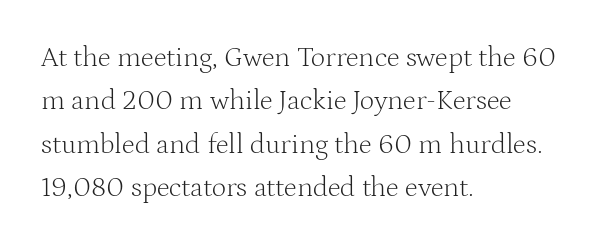
Q: Is the text bold? A: No.
Q: Is the text italic (slanted)? A: No, it is upright.
Q: Is the typeface a serif or a sans-serif typeface? A: Serif.
Q: Is the text underlined? A: No.
Q: How is the paragraph aligned? A: Left-aligned.
Q: Is the spacing between letters normal or unusually wide? A: Normal.
Q: Is the spacing between lines tight, normal or loose? A: Normal.
Q: Width (condensed, normal, or wide)? A: Normal.
Q: Stroke contrast? A: Medium.
Q: x-height? A: Medium.
Q: Monospaced? A: No.
